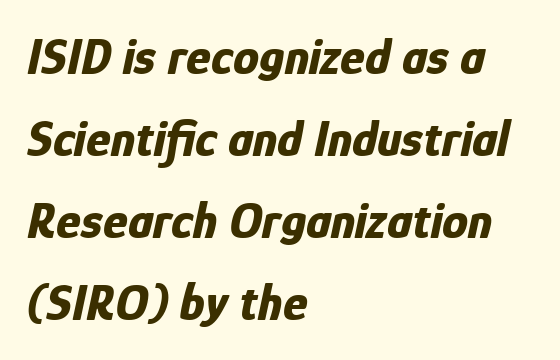
The image shows 52 px bold, condensed type, italic (leaning right); set left-aligned, normal line spacing (1.58x), normal letter spacing, not underlined; low stroke contrast and a medium x-height.
